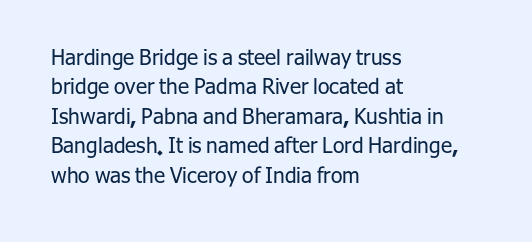
Q: Is the text bold? A: No.
Q: Is the text italic (slanted)? A: No, it is upright.
Q: Is the text underlined? A: No.
Q: How is the paragraph aligned? A: Left-aligned.
Q: Is the spacing between letters normal or unusually wide? A: Normal.
Q: Is the spacing between lines tight, normal or loose? A: Normal.
